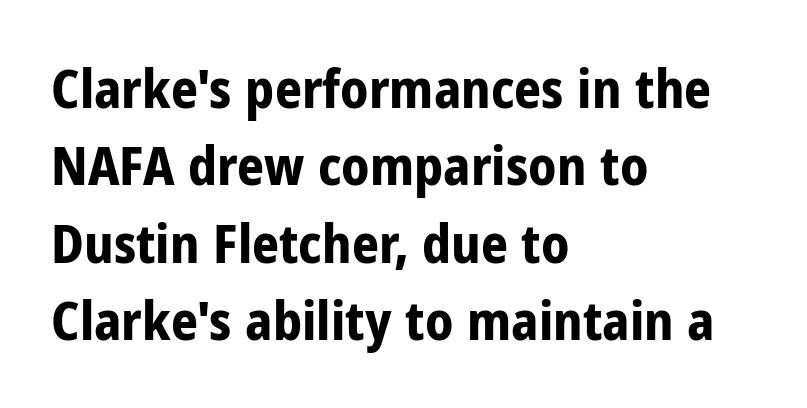
Q: Is the text bold? A: Yes.
Q: Is the text italic (slanted)? A: No, it is upright.
Q: Is the typeface a serif or a sans-serif typeface? A: Sans-serif.
Q: Is the text underlined? A: No.
Q: How is the paragraph aligned? A: Left-aligned.
Q: Is the spacing between letters normal or unusually wide? A: Normal.
Q: Is the spacing between lines tight, normal or loose? A: Normal.
Q: Width (condensed, normal, or wide)? A: Condensed.
Q: Stroke contrast? A: Low.
Q: x-height? A: Medium.
Q: Monospaced? A: No.
